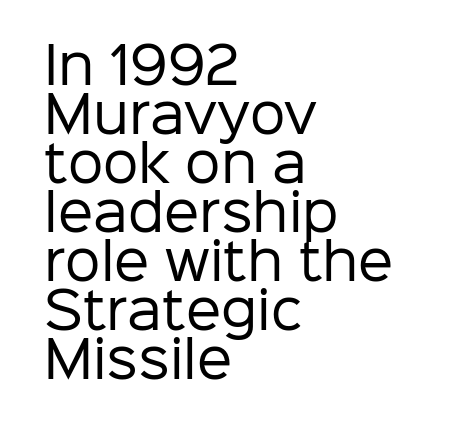
The image shows 50 px regular-weight sans-serif type, upright; set left-aligned, tight line spacing (0.98x), normal letter spacing, not underlined; low stroke contrast and a medium x-height.
